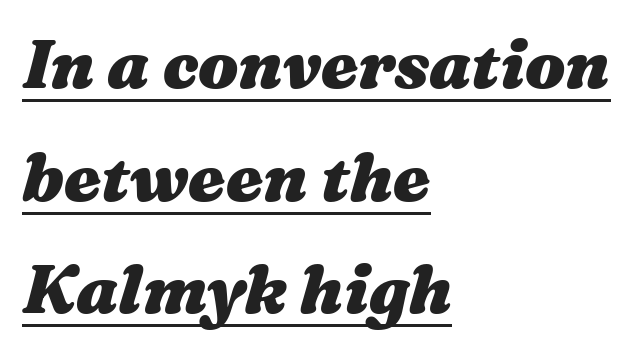
Each word holds together tightly as a unit, with standard inter-letter gaps. The leading is moderate, giving the passage an even texture. One-word summary of the alignment: left. Looks like regular typesetting: each glyph gets only the width it needs. The glyphs look as if they've been sheared to an angle. Set as a true bold cut, around the 700 mark.
